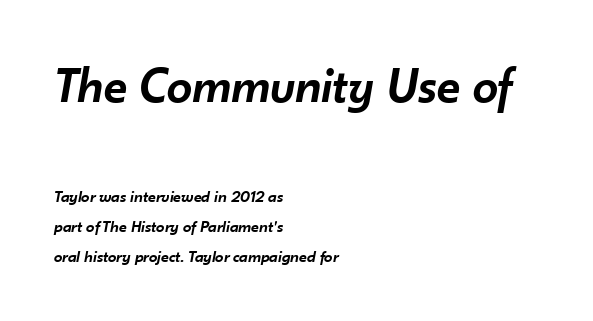
The image shows 51 px semibold type, italic (leaning right); set left-aligned, line spacing 1.78x, normal letter spacing, not underlined; the first (top) block is 3.0x larger; low stroke contrast and a small x-height.
